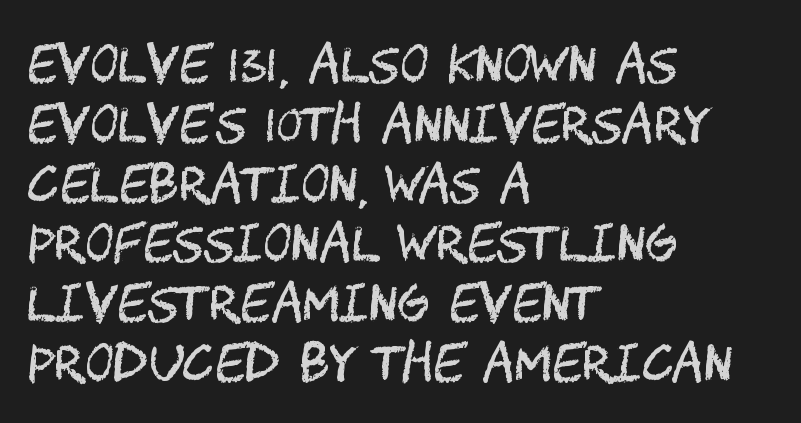
The image shows 49 px regular-weight, condensed sans-serif type, upright; set left-aligned, line spacing 1.22x, normal letter spacing, not underlined; medium stroke contrast and a large x-height.
